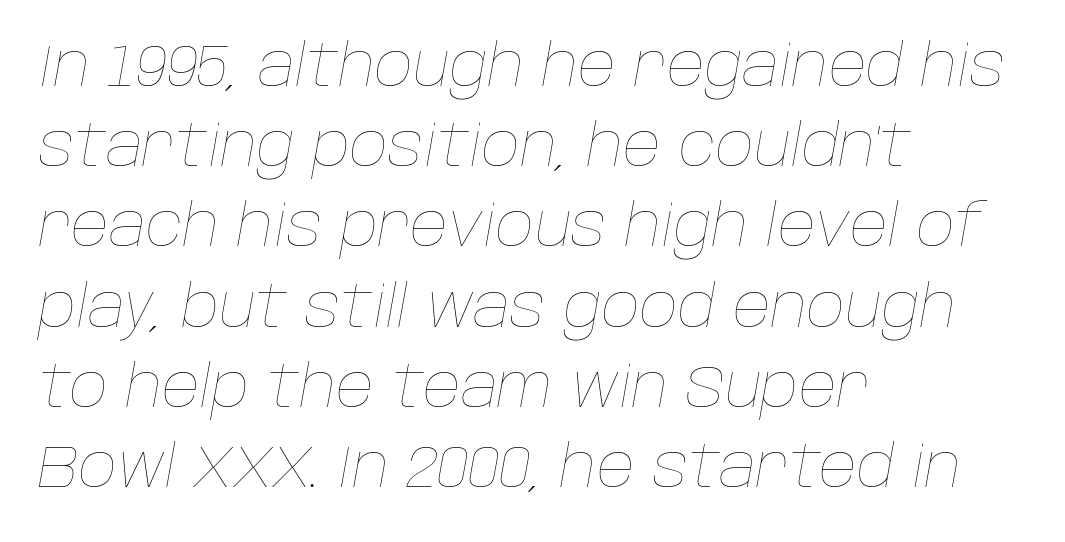
No word sits above an underline. Characters are canted at an angle relative to the baseline's perpendicular. The passage shown stacks its lines at a standard gap. One-word summary of the alignment: left. Do the characters align in a grid? No, the font is proportional. The strokes carry an ordinary text weight at most.
